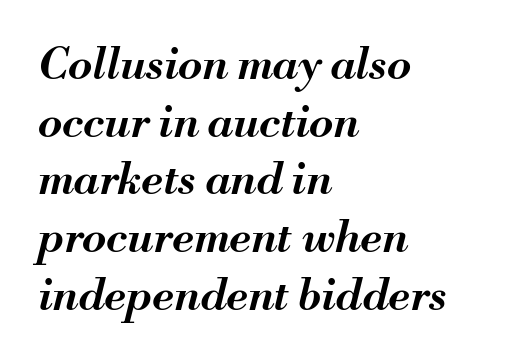
The compositor pushed each line to the left boundary. Strokes here are thickened, but only to semibold level. Every character sits at an angle, as italics do. The gaps between neighbouring characters are ordinary and unremarkable. You could not count columns in this text — the font is proportionally spaced. The passage shown stacks its lines at a standard gap.
